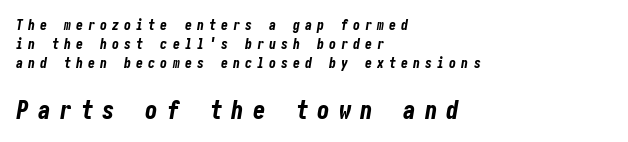
{"italic": "yes", "lean": "right", "slant_degrees": 10, "bold": "yes", "underline": "no", "align": "left", "line_spacing": "normal", "line_spacing_ratio": 1.37, "letter_spacing": "wide", "letter_spacing_em": 0.36, "larger_block": "second", "size_ratio": 1.79, "glyph_px": 25}
